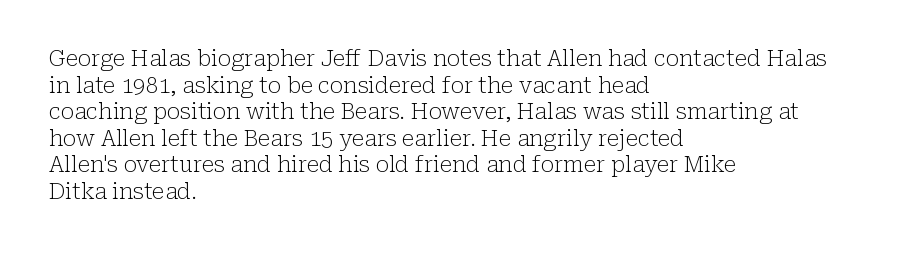
{"italic": "no", "bold": "no", "underline": "no", "align": "left", "line_spacing_ratio": 1.21, "letter_spacing": "normal", "letter_spacing_em": 0.0, "glyph_px": 22}
